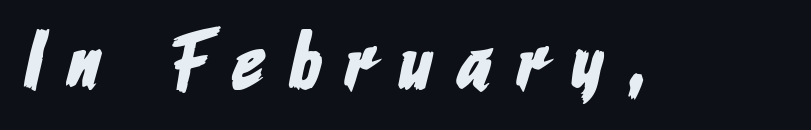
{"serif": "no", "width": "condensed", "stroke_contrast": "low", "x_height": "medium", "monospaced": "no", "underline": "no", "letter_spacing": "wide", "letter_spacing_em": 0.31, "glyph_px": 80}
